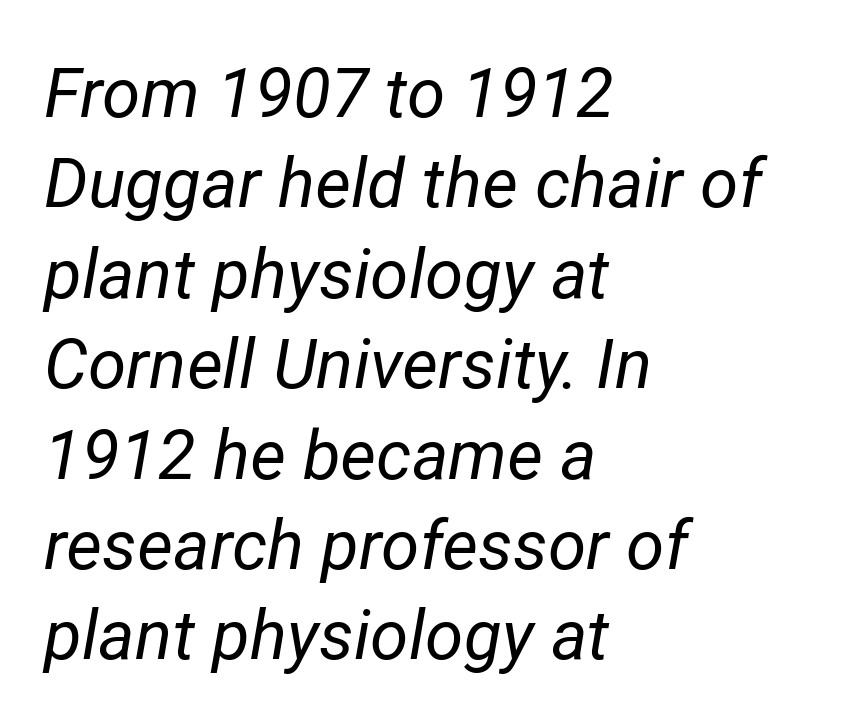
The font is comparable to plain body text, perhaps lighter. Alignment: flush left. How are the letters spaced? Ordinarily, with no added tracking. The foot of each line stays bare and open.
